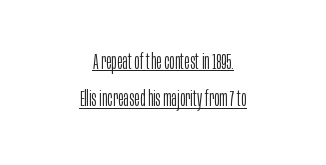
Q: Is the text bold? A: No.
Q: Is the text italic (slanted)? A: No, it is upright.
Q: Is the text underlined? A: Yes.
Q: How is the paragraph aligned? A: Centered.
Q: Is the spacing between letters normal or unusually wide? A: Normal.
